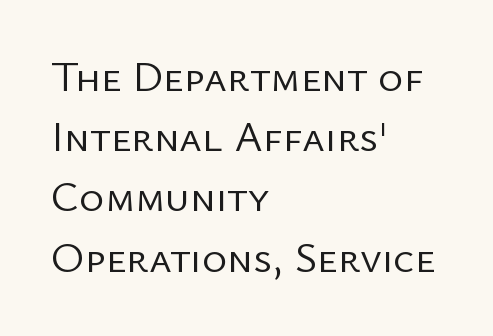
Underlining? Definitely not there. The tracking reads as untouched default to a designer's eye. Whoever set this chose a conventional vertical rhythm. The specimen reads as upright at a glance. The text was rendered using a sans face with plain stroke endings. The lines are quadded left.
